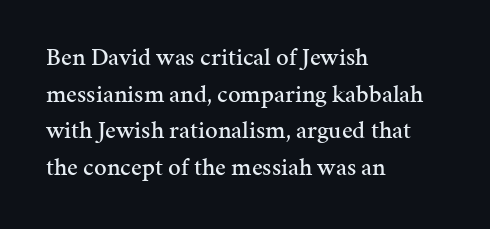
The image shows 25 px text type, upright; set left-aligned, normal line spacing (1.47x), normal letter spacing, not underlined.
